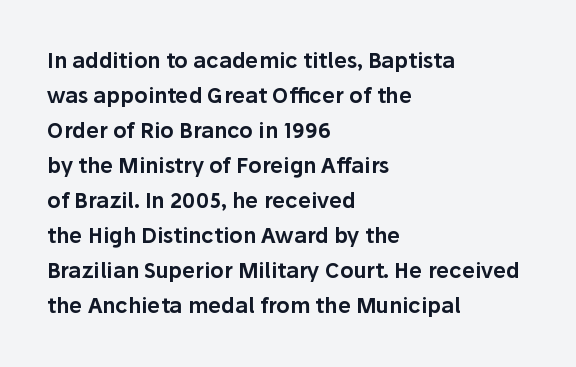
{"italic": "no", "underline": "no", "align": "left", "line_spacing": "normal", "line_spacing_ratio": 1.67, "letter_spacing": "normal", "letter_spacing_em": 0.0, "glyph_px": 21}
